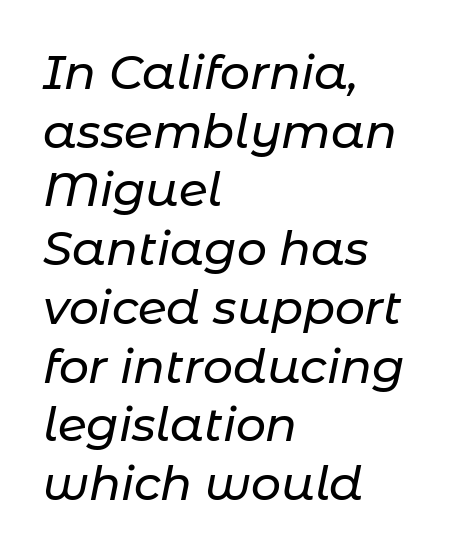
Q: Is the text italic (slanted)? A: Yes, it leans right by about 11 degrees.
Q: Is the text underlined? A: No.
Q: How is the paragraph aligned? A: Left-aligned.
Q: Is the spacing between letters normal or unusually wide? A: Normal.
Q: Is the spacing between lines tight, normal or loose? A: Normal.
Q: Width (condensed, normal, or wide)? A: Normal.
Q: Stroke contrast? A: Low.
Q: x-height? A: Medium.
Q: Monospaced? A: No.
